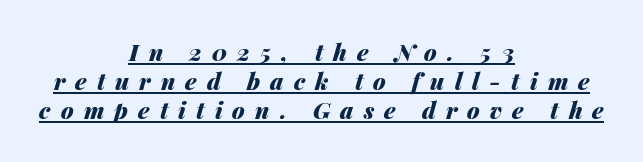
The image shows 23 px bold type, italic (leaning right); set centered, normal line spacing (1.27x), unusually wide letter spacing (+0.44 em), underlined.
